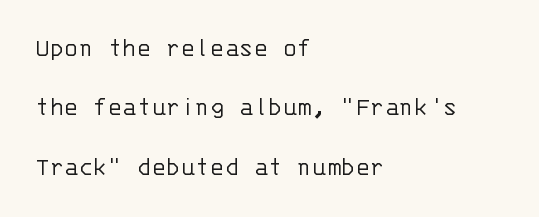
Q: Is the text bold? A: No.
Q: Is the text italic (slanted)? A: No, it is upright.
Q: Is the text underlined? A: No.
Q: How is the paragraph aligned? A: Left-aligned.
Q: Is the spacing between letters normal or unusually wide? A: Normal.
Q: Is the spacing between lines tight, normal or loose? A: Loose.
